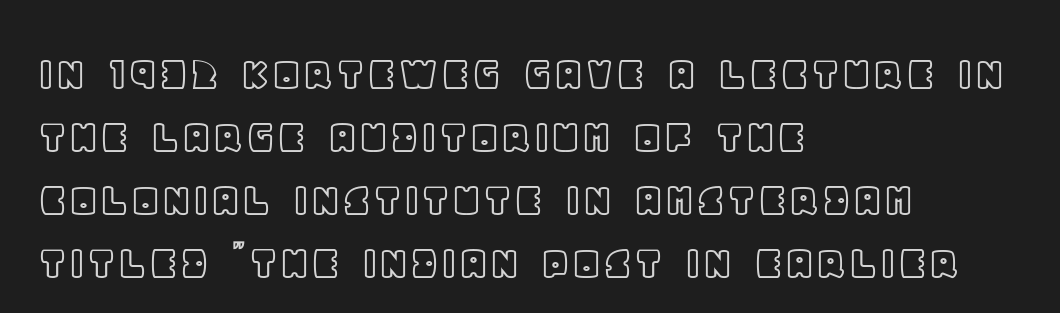
{"italic": "no", "width": "normal", "x_height": "large", "monospaced": "no", "underline": "no", "align": "left", "line_spacing": "normal", "line_spacing_ratio": 1.26, "letter_spacing": "normal", "letter_spacing_em": 0.0, "glyph_px": 50}
